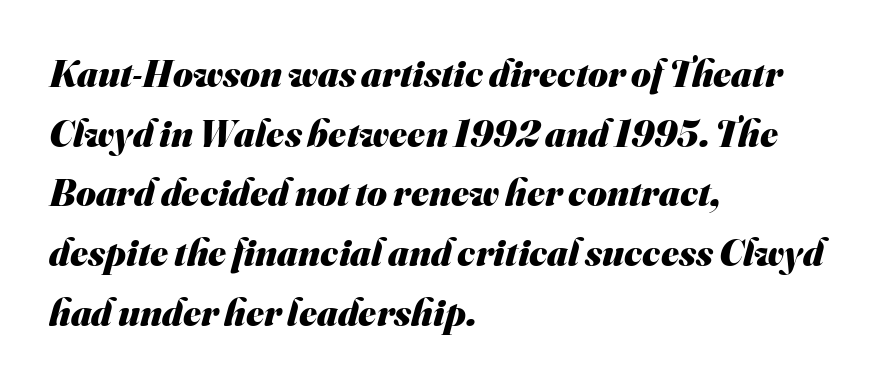
Q: Is the text bold? A: Yes.
Q: Is the typeface a serif or a sans-serif typeface? A: Sans-serif.
Q: Is the text underlined? A: No.
Q: How is the paragraph aligned? A: Left-aligned.
Q: Is the spacing between letters normal or unusually wide? A: Normal.
Q: Is the spacing between lines tight, normal or loose? A: Normal.
Q: Width (condensed, normal, or wide)? A: Normal.
Q: Stroke contrast? A: Medium.
Q: x-height? A: Small.
Q: Monospaced? A: No.
